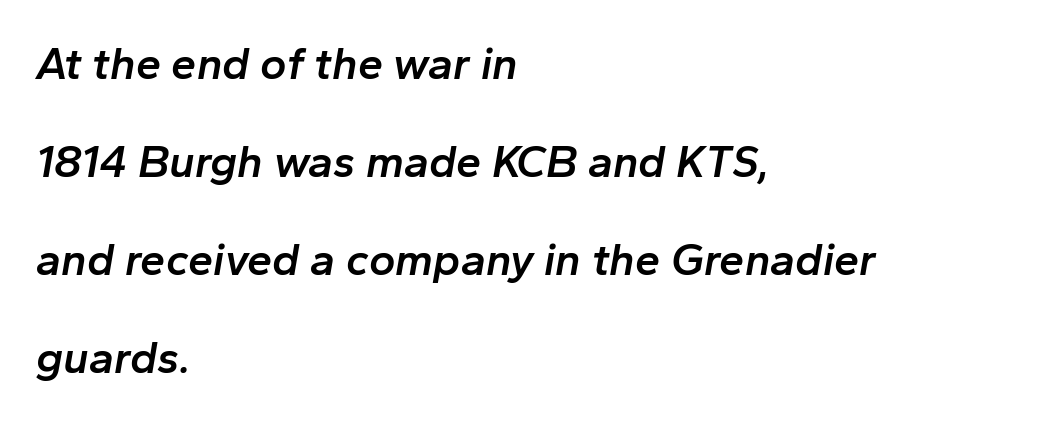
Moderately thickened strokes mark this as semibold type. Underline: absent. Look at the tracking — it's just the regular setting, nothing added. All the whitespace from short lines collects on the right. The passage shown leans; its letterforms are oblique. Summary of vertical rhythm: relaxed, with wide interline spacing.
